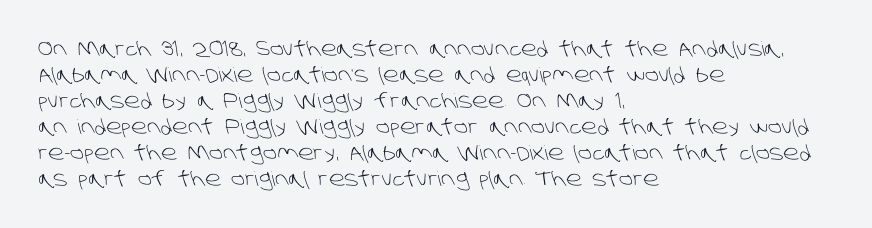
{"bold": "no", "underline": "no", "align": "left", "line_spacing": "normal", "line_spacing_ratio": 1.3, "letter_spacing": "normal", "letter_spacing_em": 0.0, "glyph_px": 20}
